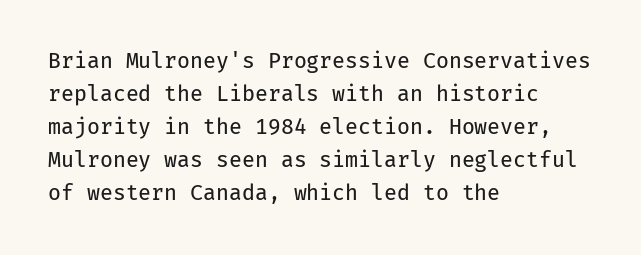
The image shows 21 px text type, upright; set left-aligned, normal line spacing (1.57x), normal letter spacing, not underlined.
